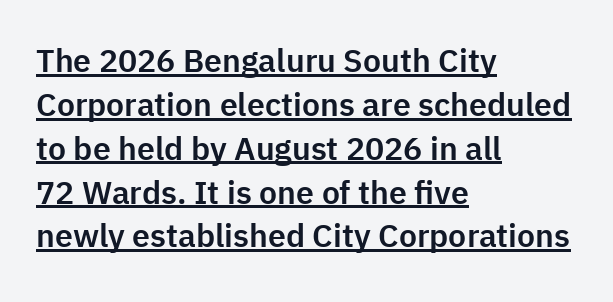
Are there feet on the stems? There aren't — it's a sans. Line spacing here is normal. The letters stand straight up with perfectly vertical stems. These lines are set flush left with a ragged right edge.
